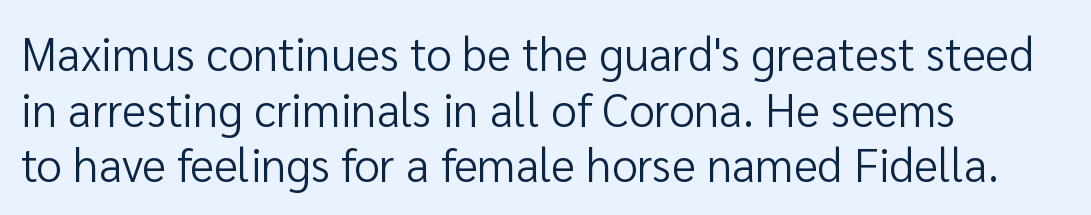
Q: Is the text bold? A: No.
Q: Is the text italic (slanted)? A: No, it is upright.
Q: Is the typeface a serif or a sans-serif typeface? A: Sans-serif.
Q: Is the text underlined? A: No.
Q: How is the paragraph aligned? A: Left-aligned.
Q: Is the spacing between letters normal or unusually wide? A: Normal.
Q: Width (condensed, normal, or wide)? A: Normal.
Q: Stroke contrast? A: Low.
Q: x-height? A: Medium.
Q: Monospaced? A: No.
